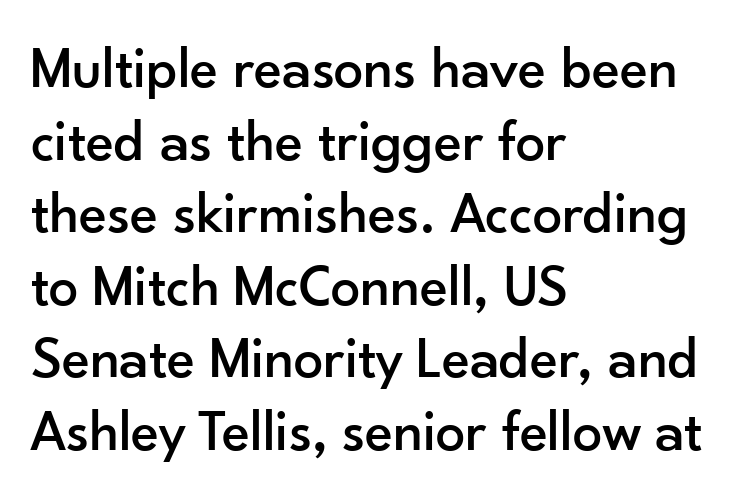
{"serif": "no", "italic": "no", "width": "normal", "stroke_contrast": "low", "x_height": "small", "monospaced": "no", "underline": "no", "align": "left", "line_spacing_ratio": 1.23, "letter_spacing": "normal", "letter_spacing_em": 0.0, "glyph_px": 59}
